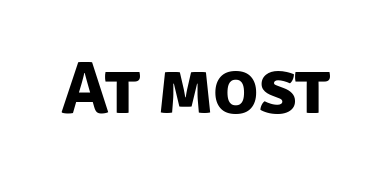
Q: Is the text bold? A: Yes.
Q: Is the typeface a serif or a sans-serif typeface? A: Sans-serif.
Q: Is the text underlined? A: No.
Q: Is the spacing between letters normal or unusually wide? A: Normal.
Q: Width (condensed, normal, or wide)? A: Normal.
Q: Stroke contrast? A: Low.
Q: x-height? A: Large.
Q: Monospaced? A: No.
